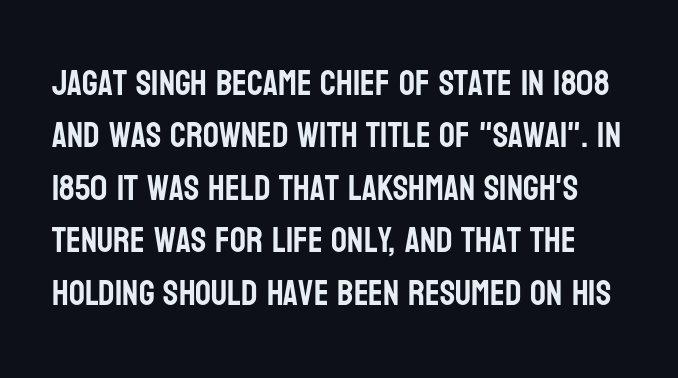
{"serif": "no", "italic": "no", "width": "condensed", "stroke_contrast": "low", "x_height": "large", "monospaced": "no", "underline": "no", "line_spacing": "normal", "line_spacing_ratio": 1.5, "letter_spacing": "normal", "letter_spacing_em": 0.0, "glyph_px": 35}
